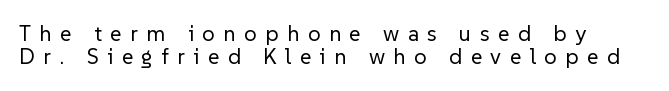
Q: Is the text bold? A: No.
Q: Is the text italic (slanted)? A: No, it is upright.
Q: Is the text underlined? A: No.
Q: How is the paragraph aligned? A: Left-aligned.
Q: Is the spacing between letters normal or unusually wide? A: Unusually wide.
Q: Is the spacing between lines tight, normal or loose? A: Tight.
